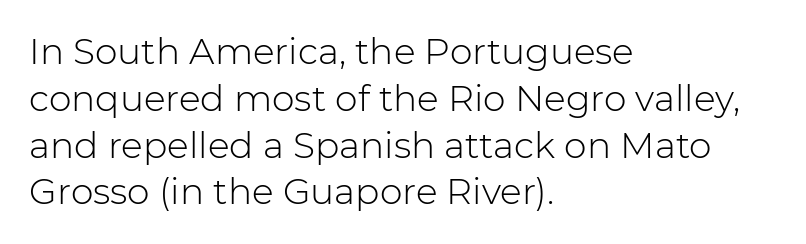
The line-height multiplier appears to be the usual default. The axis of the letterforms is exactly vertical. Honestly, there is no underline to notice here at all. The face used here is rendered with its standard letterfit.
